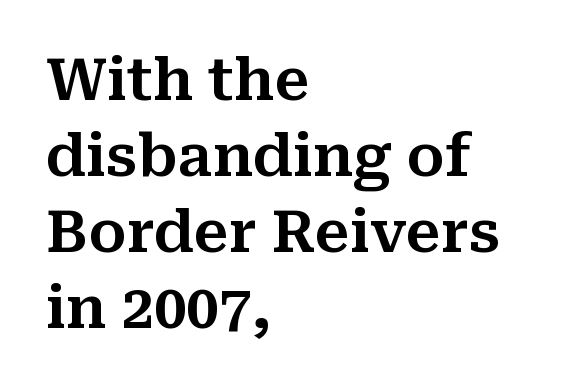
Q: Is the text italic (slanted)? A: No, it is upright.
Q: Is the typeface a serif or a sans-serif typeface? A: Serif.
Q: Is the text underlined? A: No.
Q: How is the paragraph aligned? A: Left-aligned.
Q: Is the spacing between letters normal or unusually wide? A: Normal.
Q: Is the spacing between lines tight, normal or loose? A: Normal.
Q: Width (condensed, normal, or wide)? A: Normal.
Q: Stroke contrast? A: Medium.
Q: x-height? A: Medium.
Q: Monospaced? A: No.
